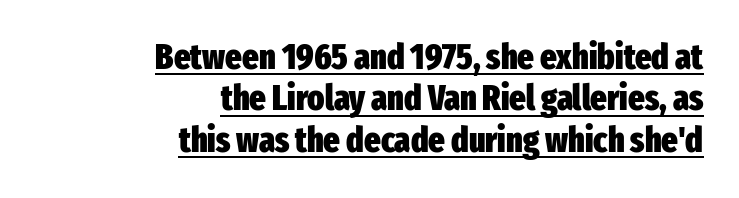
Q: Is the text bold? A: Yes.
Q: Is the text italic (slanted)? A: No, it is upright.
Q: Is the typeface a serif or a sans-serif typeface? A: Sans-serif.
Q: Is the text underlined? A: Yes.
Q: How is the paragraph aligned? A: Right-aligned.
Q: Is the spacing between letters normal or unusually wide? A: Normal.
Q: Width (condensed, normal, or wide)? A: Condensed.
Q: Stroke contrast? A: Low.
Q: x-height? A: Medium.
Q: Monospaced? A: No.
